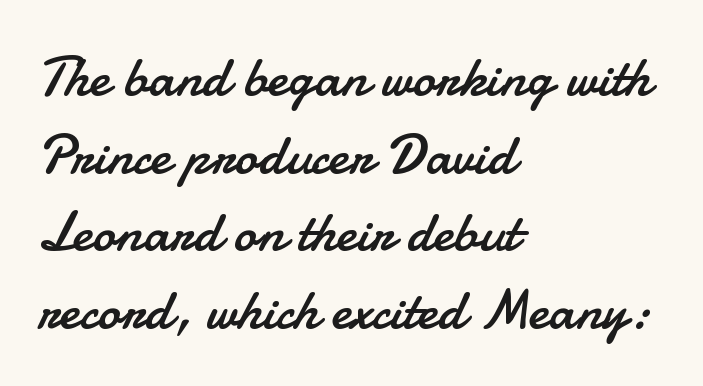
The image shows 57 px regular-weight sans-serif type; set left-aligned, normal line spacing (1.36x), normal letter spacing, not underlined; low stroke contrast and a small x-height.
